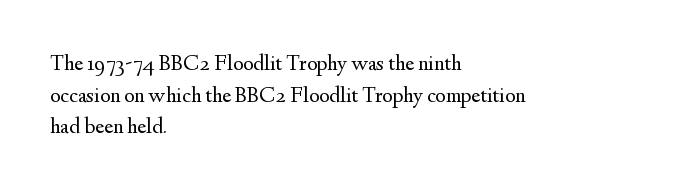
Ordinary non-slanted type is in use. Whoever set this chose a conventional vertical rhythm. Nothing unusual about the tracking: characters are spaced as the font intends. Every row of glyphs begins at an identical x-position on the left.
